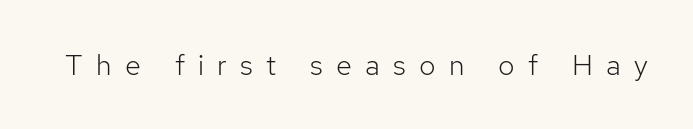
{"serif": "no", "italic": "no", "bold": "no", "weight": "light", "width": "normal", "stroke_contrast": "low", "x_height": "medium", "monospaced": "no", "underline": "no", "letter_spacing": "wide", "letter_spacing_em": 0.46, "glyph_px": 29}
